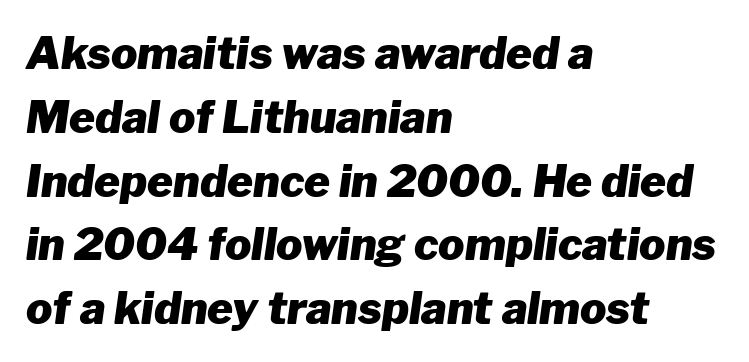
The image shows 44 px heavy type, italic (leaning right); set left-aligned, normal line spacing (1.45x), normal letter spacing, not underlined; low stroke contrast and a medium x-height.
